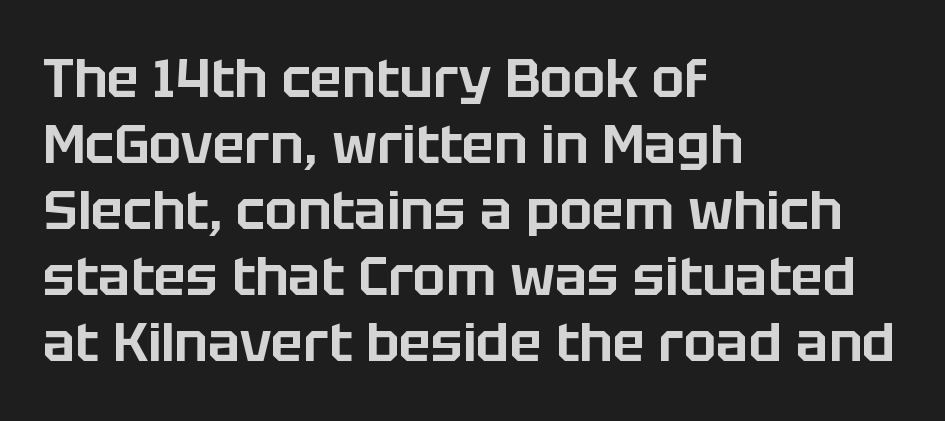
The image shows 54 px sans-serif type, upright; set left-aligned, line spacing 1.22x, normal letter spacing, not underlined; low stroke contrast and a large x-height.
